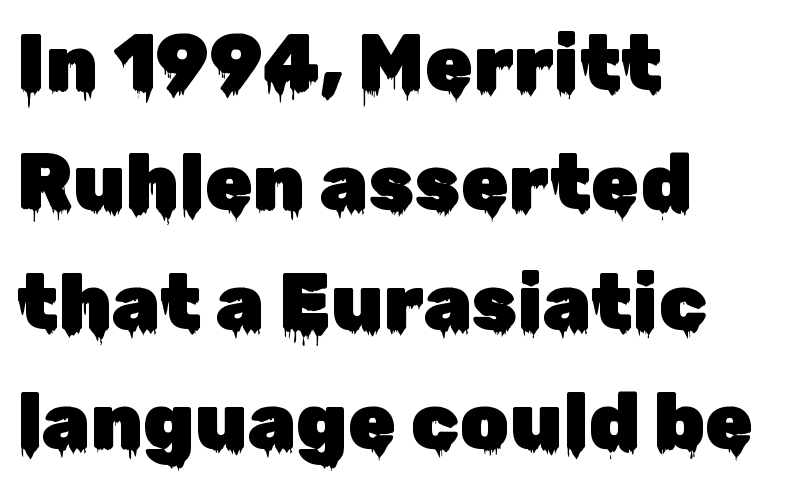
Q: Is the text italic (slanted)? A: No, it is upright.
Q: Is the typeface a serif or a sans-serif typeface? A: Sans-serif.
Q: Is the text underlined? A: No.
Q: How is the paragraph aligned? A: Left-aligned.
Q: Is the spacing between letters normal or unusually wide? A: Normal.
Q: Is the spacing between lines tight, normal or loose? A: Normal.
Q: Width (condensed, normal, or wide)? A: Normal.
Q: Stroke contrast? A: Low.
Q: x-height? A: Medium.
Q: Monospaced? A: No.
